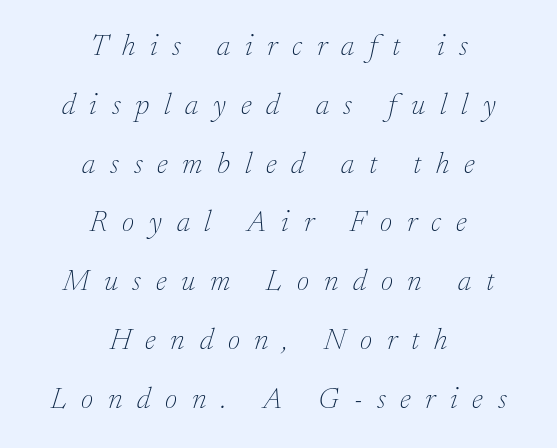
Q: Is the text bold? A: No.
Q: Is the text italic (slanted)? A: Yes, it leans right by about 17 degrees.
Q: Is the typeface a serif or a sans-serif typeface? A: Serif.
Q: Is the text underlined? A: No.
Q: How is the paragraph aligned? A: Centered.
Q: Is the spacing between letters normal or unusually wide? A: Unusually wide.
Q: Is the spacing between lines tight, normal or loose? A: Loose.
Q: Width (condensed, normal, or wide)? A: Normal.
Q: Stroke contrast? A: Low.
Q: x-height? A: Small.
Q: Monospaced? A: No.
